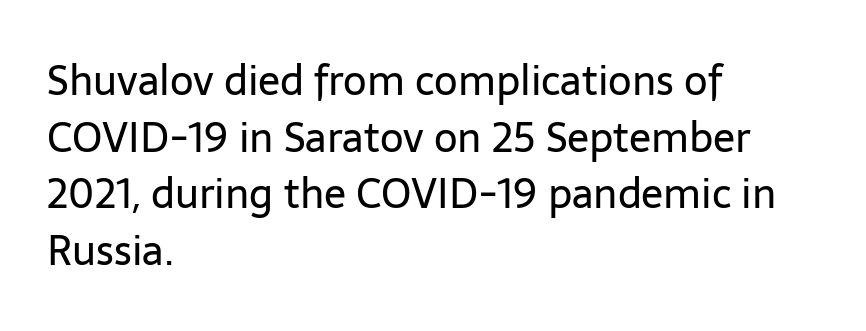
{"serif": "no", "italic": "no", "bold": "no", "weight": "regular", "width": "normal", "stroke_contrast": "low", "x_height": "medium", "monospaced": "no", "underline": "no", "align": "left", "line_spacing": "normal", "line_spacing_ratio": 1.38, "letter_spacing": "normal", "letter_spacing_em": 0.0, "glyph_px": 41}
